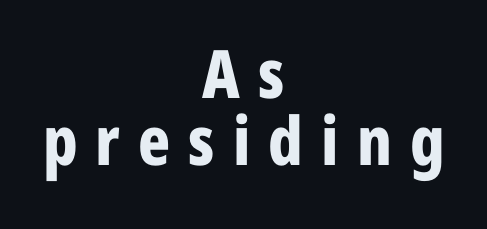
Q: Is the text bold? A: Yes.
Q: Is the text italic (slanted)? A: No, it is upright.
Q: Is the typeface a serif or a sans-serif typeface? A: Sans-serif.
Q: Is the text underlined? A: No.
Q: How is the paragraph aligned? A: Centered.
Q: Is the spacing between letters normal or unusually wide? A: Unusually wide.
Q: Is the spacing between lines tight, normal or loose? A: Tight.
Q: Width (condensed, normal, or wide)? A: Condensed.
Q: Stroke contrast? A: Low.
Q: x-height? A: Medium.
Q: Monospaced? A: No.
